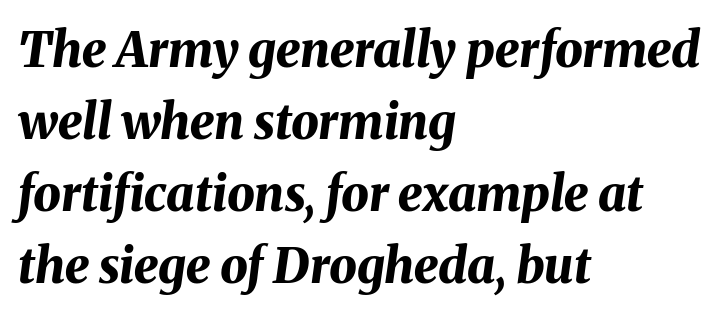
Caption: multi-line text, flush left, ragged right. Clear beneath every line of the passage. There's an unmistakable incline to the writing here. Each letter keeps its own natural width here, so spacing adapts to shape.
